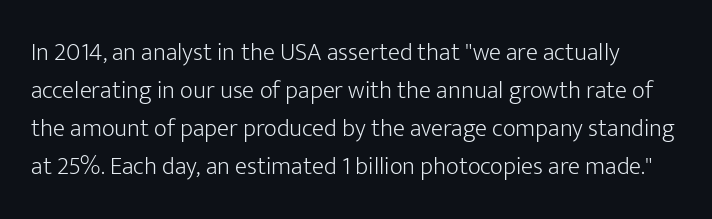
Q: Is the text bold? A: No.
Q: Is the text italic (slanted)? A: No, it is upright.
Q: Is the text underlined? A: No.
Q: Is the spacing between letters normal or unusually wide? A: Normal.
Q: Is the spacing between lines tight, normal or loose? A: Normal.
